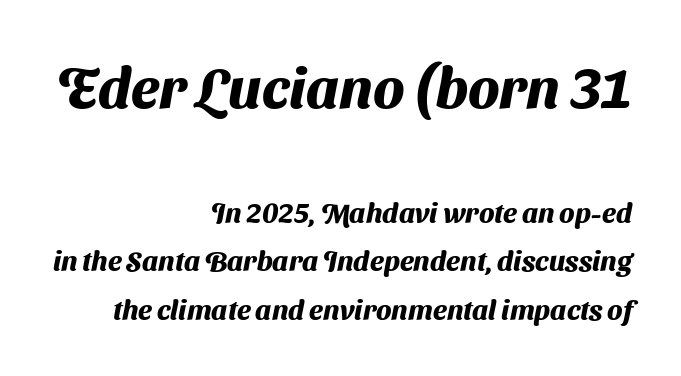
Top chunk: large. Bottom chunk: small. Reading down the block, your eye finds every line finishing at a fixed right position. Proportional: the letters do not fall into vertical columns. These lines carry a lot of weight — the face is fully bold. The designer went with a sans here, leaving each stem footless.
